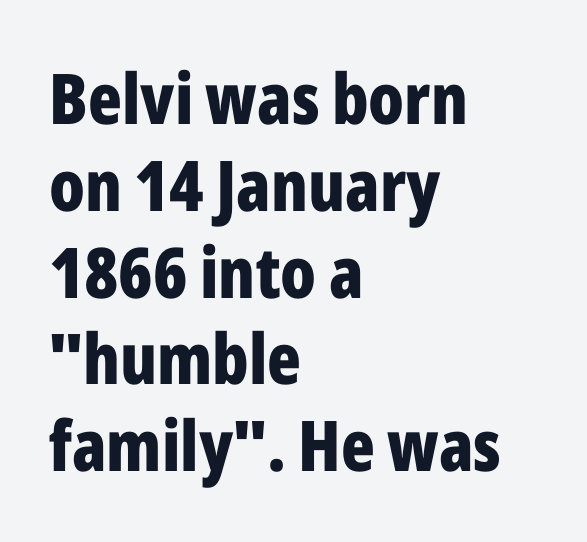
Q: Is the text bold? A: Yes.
Q: Is the text italic (slanted)? A: No, it is upright.
Q: Is the typeface a serif or a sans-serif typeface? A: Sans-serif.
Q: Is the text underlined? A: No.
Q: How is the paragraph aligned? A: Left-aligned.
Q: Is the spacing between letters normal or unusually wide? A: Normal.
Q: Width (condensed, normal, or wide)? A: Condensed.
Q: Stroke contrast? A: Low.
Q: x-height? A: Medium.
Q: Monospaced? A: No.
